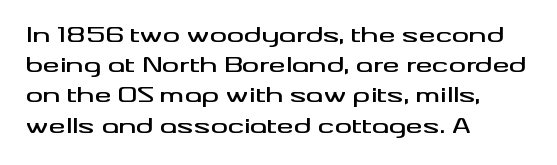
The lines sit at an ordinary, default distance from one another. In terms of posture, this sample is upright. What stands out about the letter spacing? Nothing — it is the standard amount. Leftover space on each line is placed entirely after the last word. Check the space under the baseline: it is left empty.
